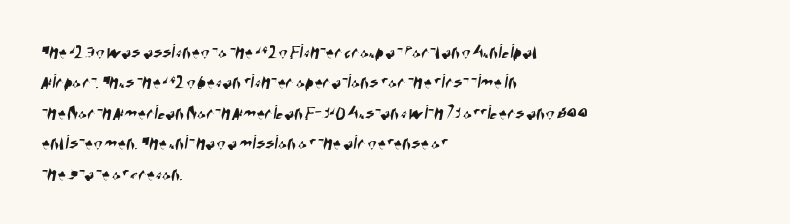
In CSS terms this would be text-align: left. Quick note: interline space is typical. Students, note that the glyphs here touch the page at normal intervals. This rendering features lettering with no underline.
